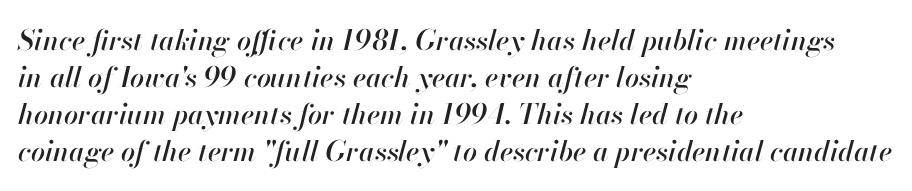
Q: Is the text italic (slanted)? A: Yes, it leans right by about 13 degrees.
Q: Is the text underlined? A: No.
Q: How is the paragraph aligned? A: Left-aligned.
Q: Is the spacing between letters normal or unusually wide? A: Normal.
Q: Is the spacing between lines tight, normal or loose? A: Normal.
Q: Width (condensed, normal, or wide)? A: Normal.
Q: Stroke contrast? A: High.
Q: x-height? A: Small.
Q: Monospaced? A: No.
